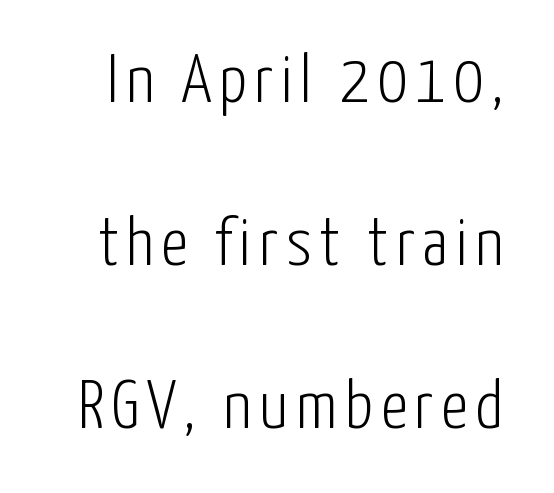
Q: Is the text bold? A: No.
Q: Is the text italic (slanted)? A: No, it is upright.
Q: Is the typeface a serif or a sans-serif typeface? A: Sans-serif.
Q: Is the text underlined? A: No.
Q: Is the spacing between lines tight, normal or loose? A: Loose.
Q: Width (condensed, normal, or wide)? A: Condensed.
Q: Stroke contrast? A: Low.
Q: x-height? A: Medium.
Q: Monospaced? A: No.
